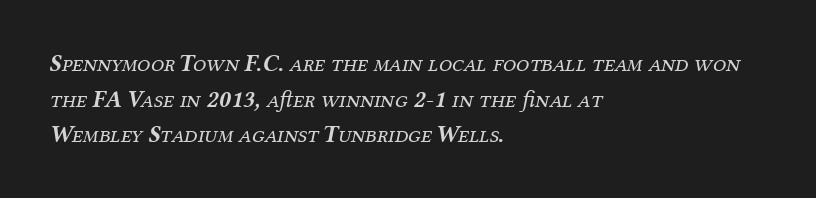
Letters rest on an invisible, unmarked baseline. Quick note: interline space is typical. Posture: slanted. The passage is arranged the way most books set body copy — flush left. Is the stroke heavy? The answer is a plain regular-or-lighter.
